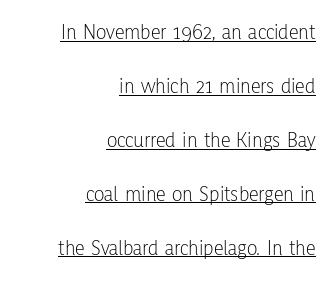
Is the stroke heavy? The answer is a plain regular-or-lighter. Here the glyphs are tracked normally, forming tight word shapes. Honestly, the underline is the first thing you notice here. It's the straight-up-and-down kind of type.
